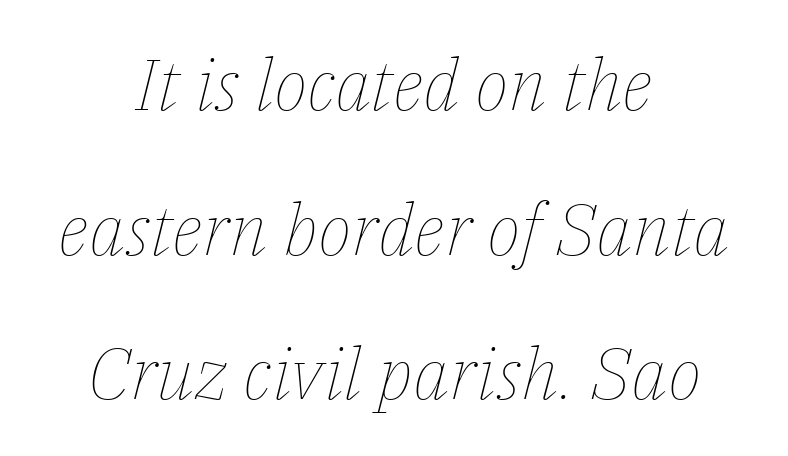
Q: Is the text bold? A: No.
Q: Is the text italic (slanted)? A: Yes, it leans right by about 14 degrees.
Q: Is the text underlined? A: No.
Q: How is the paragraph aligned? A: Centered.
Q: Is the spacing between letters normal or unusually wide? A: Normal.
Q: Is the spacing between lines tight, normal or loose? A: Loose.
Q: Width (condensed, normal, or wide)? A: Normal.
Q: Stroke contrast? A: Low.
Q: x-height? A: Medium.
Q: Monospaced? A: No.
